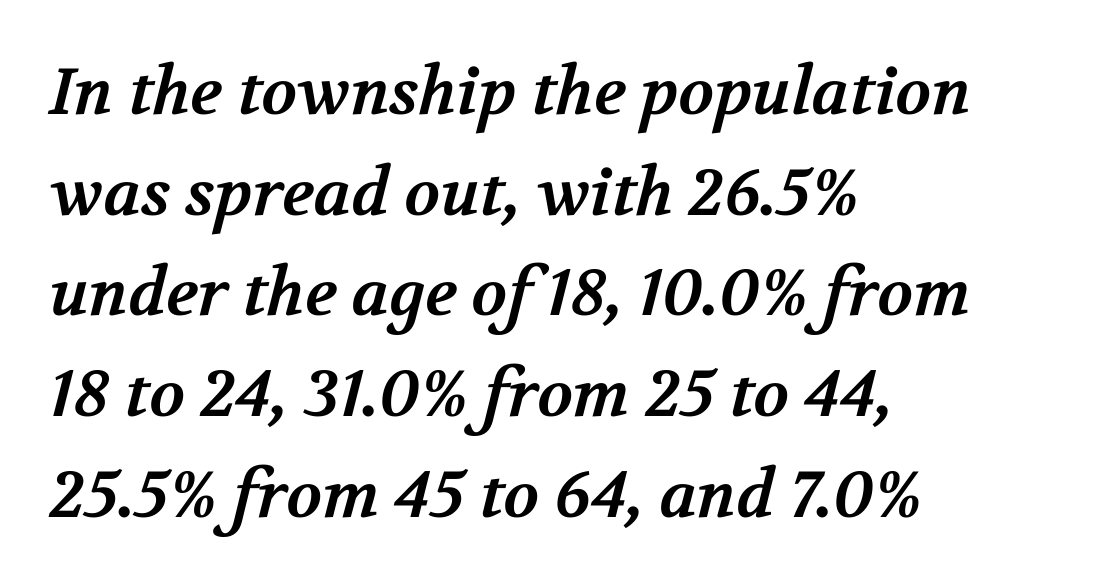
{"serif": "yes", "bold": "yes", "weight": "bold", "width": "normal", "stroke_contrast": "medium", "x_height": "medium", "monospaced": "no", "underline": "no", "align": "left", "line_spacing": "normal", "line_spacing_ratio": 1.55, "letter_spacing": "normal", "letter_spacing_em": 0.0, "glyph_px": 65}
